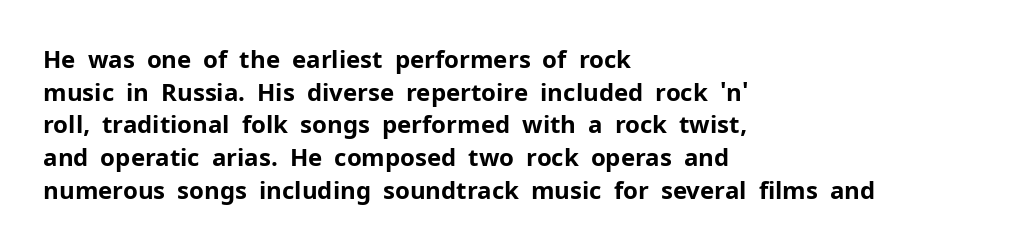
{"italic": "no", "bold": "yes", "underline": "no", "align": "left", "line_spacing": "normal", "line_spacing_ratio": 1.36, "letter_spacing": "normal", "letter_spacing_em": 0.0, "glyph_px": 24}
